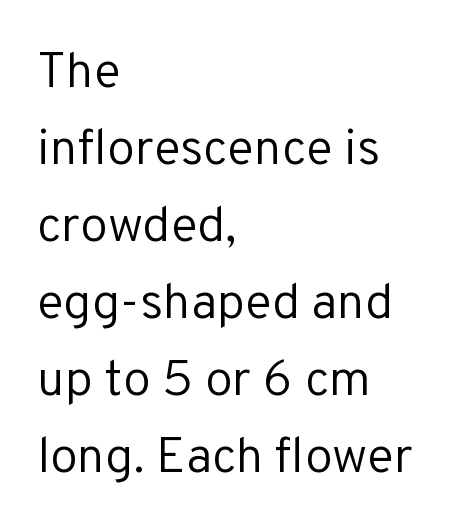
The image shows 50 px regular-weight sans-serif type, upright; set left-aligned, normal line spacing (1.54x), normal letter spacing, not underlined; low stroke contrast and a medium x-height.
